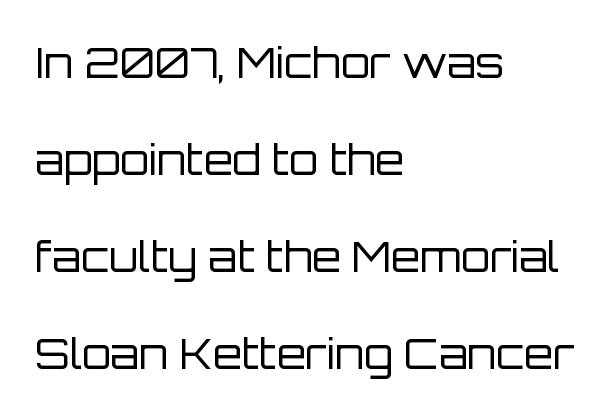
The image shows 42 px regular-weight sans-serif type, upright; set left-aligned, loose line spacing (2.31x), normal letter spacing, not underlined; low stroke contrast and a large x-height.
